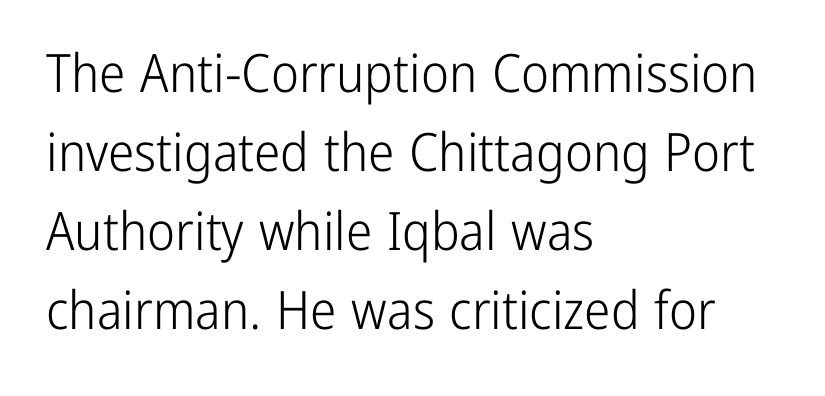
Q: Is the text bold? A: No.
Q: Is the text italic (slanted)? A: No, it is upright.
Q: Is the typeface a serif or a sans-serif typeface? A: Sans-serif.
Q: Is the text underlined? A: No.
Q: How is the paragraph aligned? A: Left-aligned.
Q: Is the spacing between letters normal or unusually wide? A: Normal.
Q: Is the spacing between lines tight, normal or loose? A: Normal.
Q: Width (condensed, normal, or wide)? A: Condensed.
Q: Stroke contrast? A: Low.
Q: x-height? A: Medium.
Q: Monospaced? A: No.
